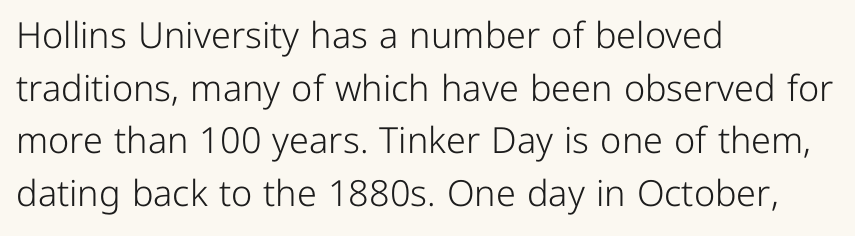
The image shows 36 px light sans-serif type, upright; set left-aligned, normal line spacing (1.46x), normal letter spacing, not underlined; low stroke contrast and a medium x-height.
